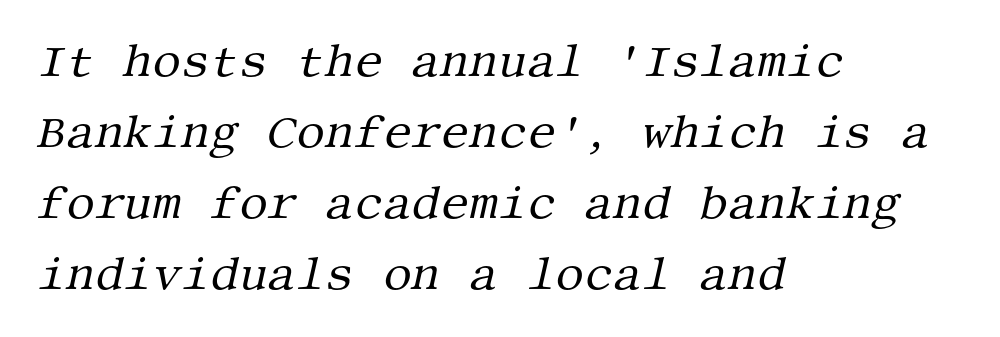
The image shows 45 px regular-weight serif type, italic (leaning right); set left-aligned, normal line spacing (1.58x), normal letter spacing, not underlined; medium stroke contrast and a large x-height.
